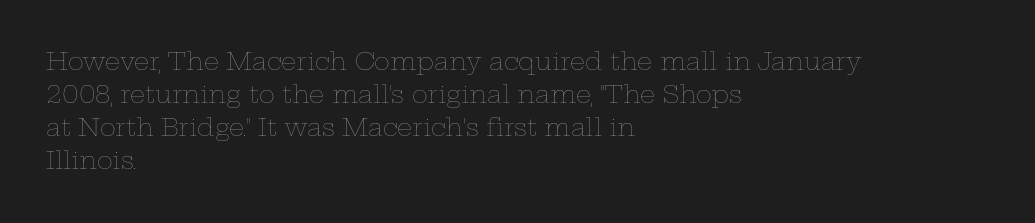
{"italic": "no", "bold": "no", "underline": "no", "align": "left", "line_spacing": "normal", "line_spacing_ratio": 1.38, "letter_spacing": "normal", "letter_spacing_em": 0.0, "glyph_px": 24}
